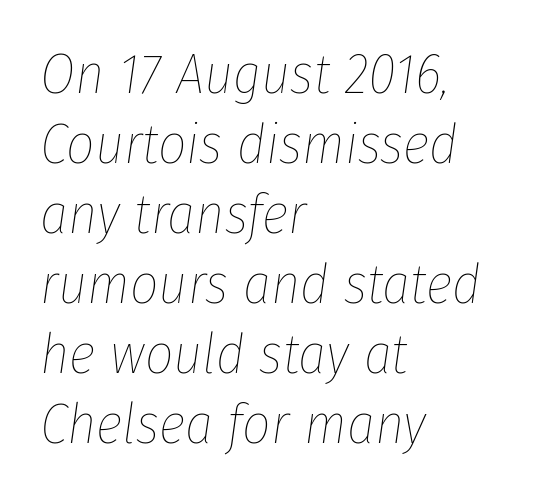
Q: Is the text bold? A: No.
Q: Is the text italic (slanted)? A: Yes, it leans right by about 8 degrees.
Q: Is the text underlined? A: No.
Q: How is the paragraph aligned? A: Left-aligned.
Q: Is the spacing between letters normal or unusually wide? A: Normal.
Q: Is the spacing between lines tight, normal or loose? A: Normal.
Q: Width (condensed, normal, or wide)? A: Condensed.
Q: Stroke contrast? A: Low.
Q: x-height? A: Medium.
Q: Monospaced? A: No.
